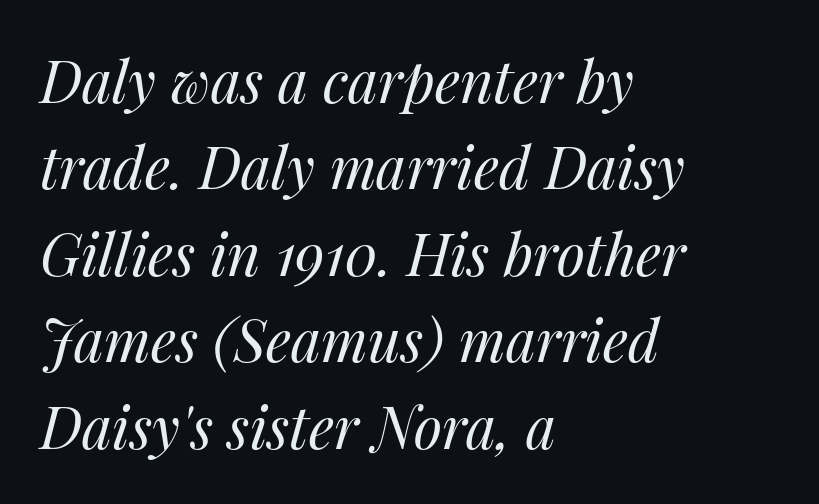
The image shows 58 px regular-weight type, italic (leaning right); set left-aligned, normal line spacing (1.49x), normal letter spacing, not underlined; medium stroke contrast and a medium x-height.
